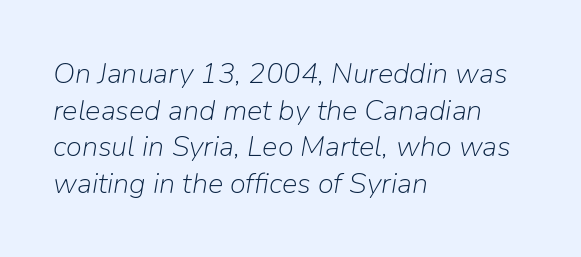
{"italic": "yes", "lean": "right", "slant_degrees": 9, "bold": "no", "weight": "light", "width": "normal", "stroke_contrast": "low", "x_height": "medium", "monospaced": "no", "underline": "no", "align": "left", "line_spacing": "normal", "line_spacing_ratio": 1.26, "letter_spacing": "normal", "letter_spacing_em": 0.0, "glyph_px": 29}
